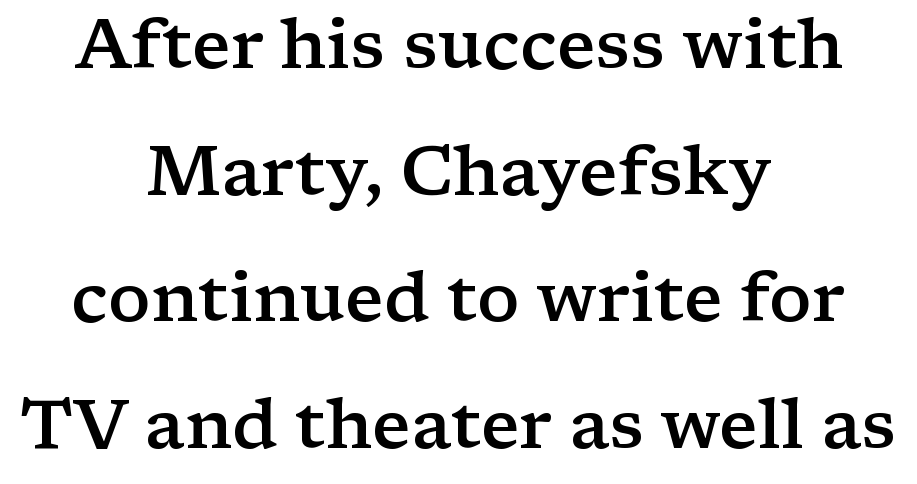
Typographically, this falls in the serif category. Posture: straight, roman, zero tilt. The glyphs have the mass of a demibold cut, below bold. Do the characters align in a grid? No, the font is proportional. Which margin do the lines hug? Neither — every line sits in the middle. There is no visible air inserted between adjacent glyphs.
